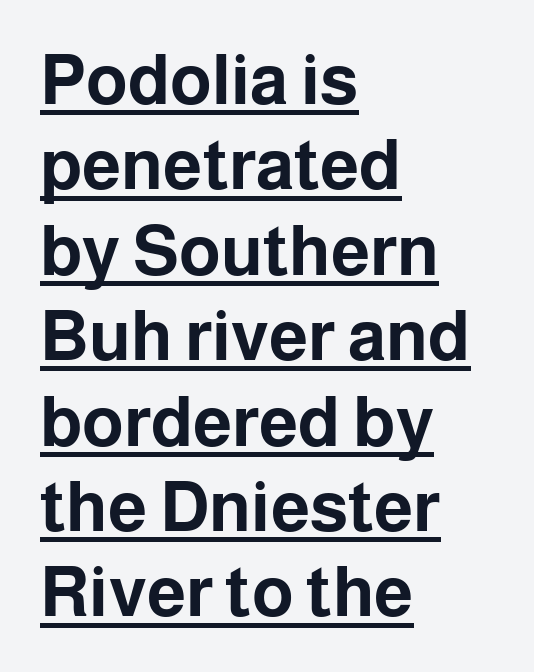
The specimen reads as upright at a glance. This rendering leaves character spacing at its baseline value. Weight: bold. The face used here appears with an underline applied. The letters advance in unequal steps, a hallmark of proportional type.
